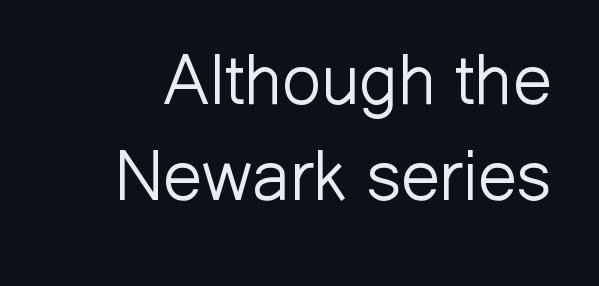
The image shows 69 px light sans-serif type, upright; set normal line spacing (1.39x), normal letter spacing, not underlined; low stroke contrast and a medium x-height.
